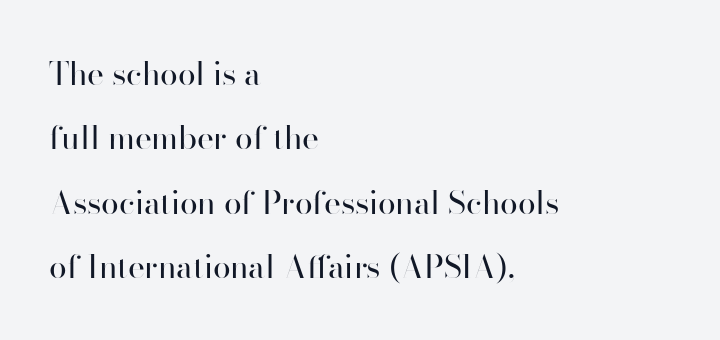
Bare-footed words on every line. The vertical gap from one line to the next is large. Typographically, this falls in the sans-serif category. Posture: upright roman. These lines are rendered in a variable-pitch font.
